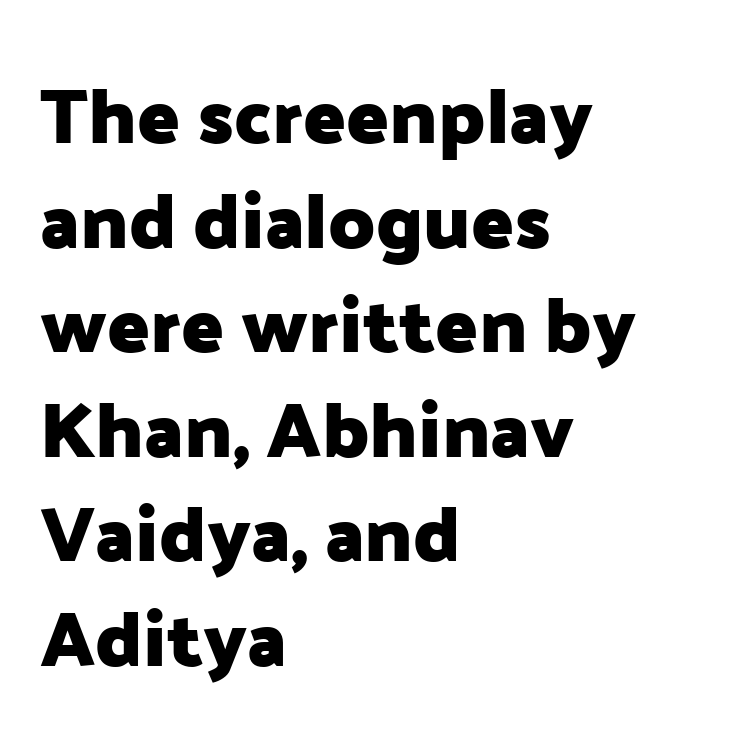
The image shows 78 px heavy sans-serif type, upright; set left-aligned, normal line spacing (1.34x), normal letter spacing, not underlined; low stroke contrast and a medium x-height.
